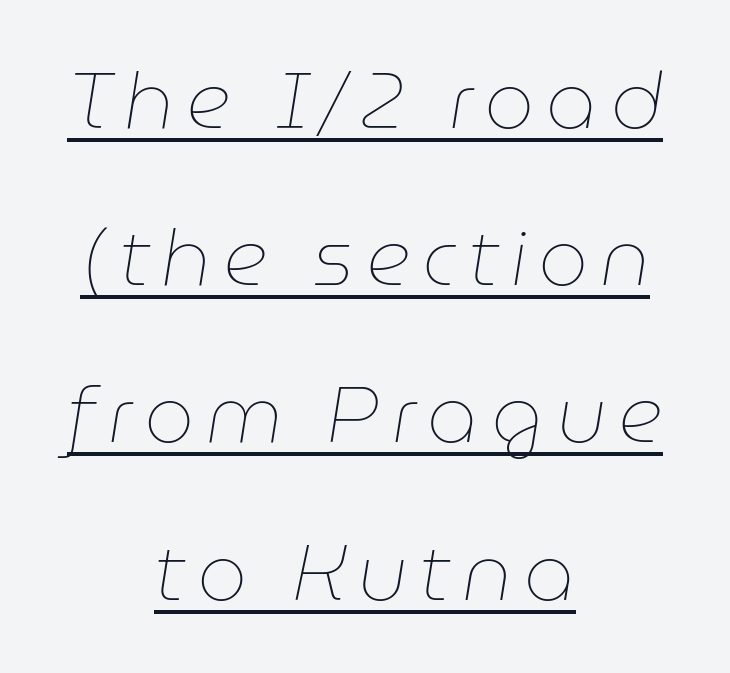
The whitespace from short lines is split evenly between both sides. Caption: face not bold, strokes unweighted. The glyphs are accompanied by a horizontal stroke just below them. Does the lettering tilt? It does — this is italic. Loosely led — the rows are spread out.
